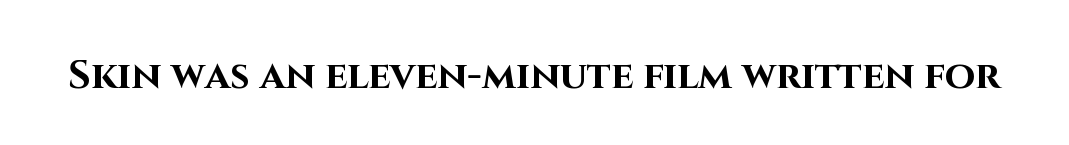
{"serif": "no", "italic": "no", "bold": "yes", "weight": "bold", "width": "normal", "stroke_contrast": "high", "x_height": "large", "monospaced": "no", "underline": "no", "letter_spacing": "normal", "letter_spacing_em": 0.0, "glyph_px": 39}
